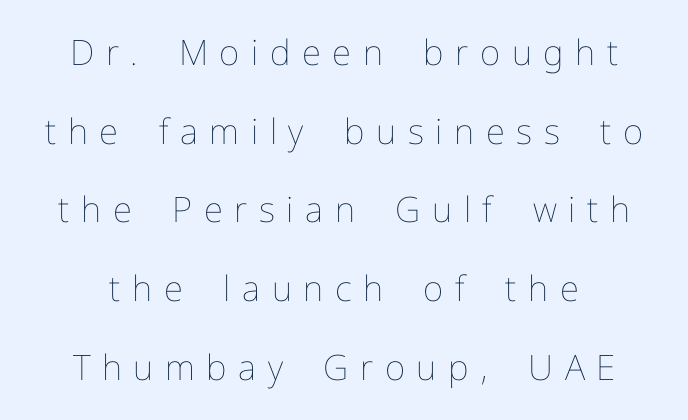
Q: Is the text bold? A: No.
Q: Is the text italic (slanted)? A: No, it is upright.
Q: Is the text underlined? A: No.
Q: Is the spacing between letters normal or unusually wide? A: Unusually wide.
Q: Is the spacing between lines tight, normal or loose? A: Loose.
Q: Width (condensed, normal, or wide)? A: Normal.
Q: Stroke contrast? A: Low.
Q: x-height? A: Medium.
Q: Monospaced? A: No.
